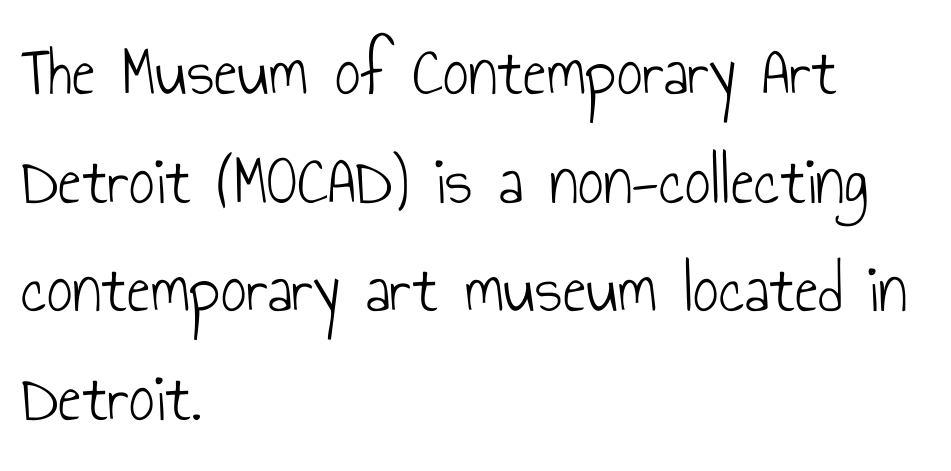
Q: Is the text bold? A: No.
Q: Is the text italic (slanted)? A: No, it is upright.
Q: Is the typeface a serif or a sans-serif typeface? A: Sans-serif.
Q: Is the text underlined? A: No.
Q: How is the paragraph aligned? A: Left-aligned.
Q: Is the spacing between letters normal or unusually wide? A: Normal.
Q: Is the spacing between lines tight, normal or loose? A: Normal.
Q: Width (condensed, normal, or wide)? A: Condensed.
Q: Stroke contrast? A: Low.
Q: x-height? A: Small.
Q: Monospaced? A: No.
